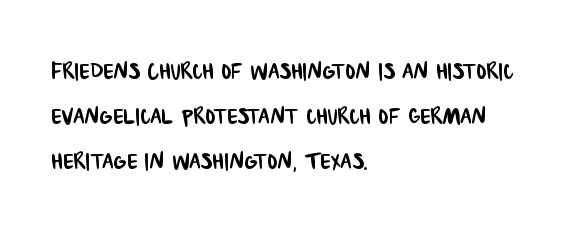
{"serif": "no", "width": "condensed", "stroke_contrast": "low", "x_height": "large", "monospaced": "no", "underline": "no", "align": "left", "line_spacing": "normal", "line_spacing_ratio": 1.5, "letter_spacing": "normal", "letter_spacing_em": 0.0, "glyph_px": 30}
